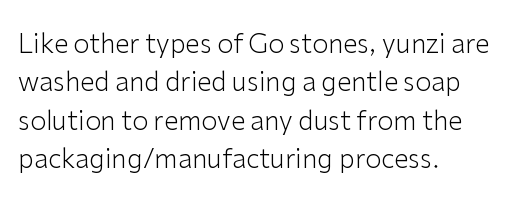
Leftover space on each line is placed entirely after the last word. The font sits on the lighter half of the weight spectrum, regular included. Here the glyphs are tracked normally, forming tight word shapes. Evenly set lines give the paragraph a standard silhouette. The area under the type is left untouched. The letters stand upright; this is a roman face.
